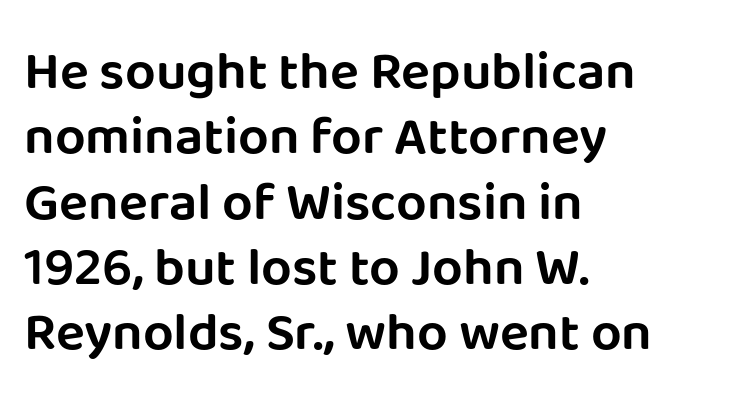
The image shows 54 px sans-serif type, upright; set left-aligned, line spacing 1.21x, normal letter spacing, not underlined; low stroke contrast and a large x-height.
